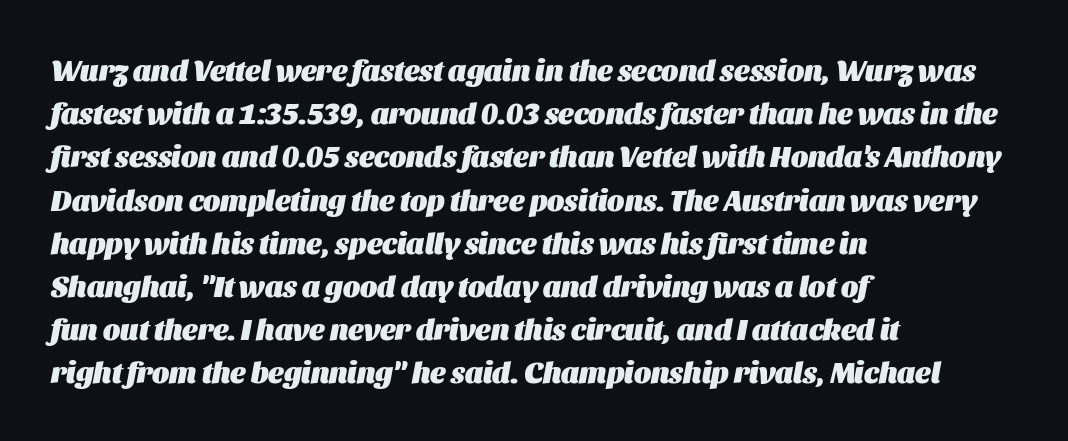
Q: Is the text bold? A: Yes.
Q: Is the text italic (slanted)? A: Yes, it leans right by about 11 degrees.
Q: Is the text underlined? A: No.
Q: How is the paragraph aligned? A: Left-aligned.
Q: Is the spacing between letters normal or unusually wide? A: Normal.
Q: Is the spacing between lines tight, normal or loose? A: Normal.
Q: Width (condensed, normal, or wide)? A: Normal.
Q: Stroke contrast? A: Medium.
Q: x-height? A: Large.
Q: Monospaced? A: No.
